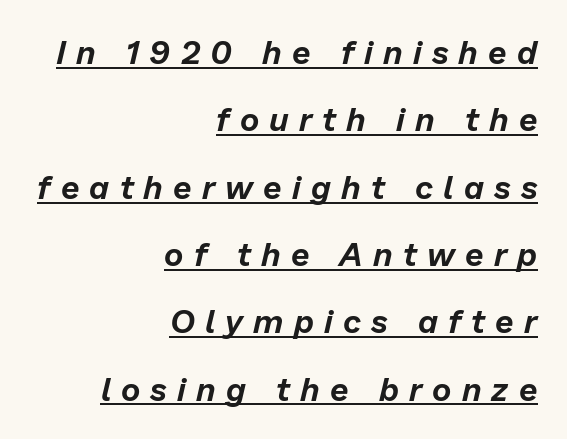
{"italic": "yes", "lean": "right", "slant_degrees": 13, "width": "normal", "stroke_contrast": "low", "x_height": "medium", "monospaced": "no", "underline": "yes", "align": "right", "line_spacing": "loose", "line_spacing_ratio": 2.04, "letter_spacing": "wide", "letter_spacing_em": 0.31, "glyph_px": 33}
